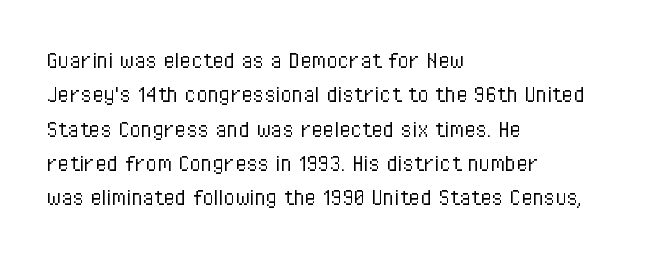
Q: Is the text bold? A: No.
Q: Is the text italic (slanted)? A: No, it is upright.
Q: Is the text underlined? A: No.
Q: How is the paragraph aligned? A: Left-aligned.
Q: Is the spacing between letters normal or unusually wide? A: Normal.
Q: Is the spacing between lines tight, normal or loose? A: Normal.
